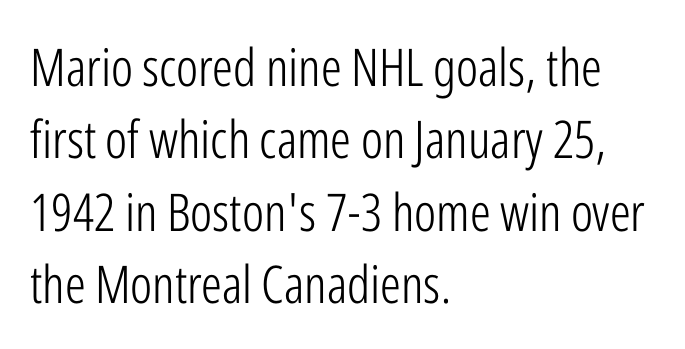
{"serif": "no", "italic": "no", "bold": "no", "weight": "light", "width": "condensed", "stroke_contrast": "low", "x_height": "medium", "monospaced": "no", "underline": "no", "align": "left", "line_spacing": "normal", "line_spacing_ratio": 1.39, "letter_spacing": "normal", "letter_spacing_em": 0.0, "glyph_px": 52}
